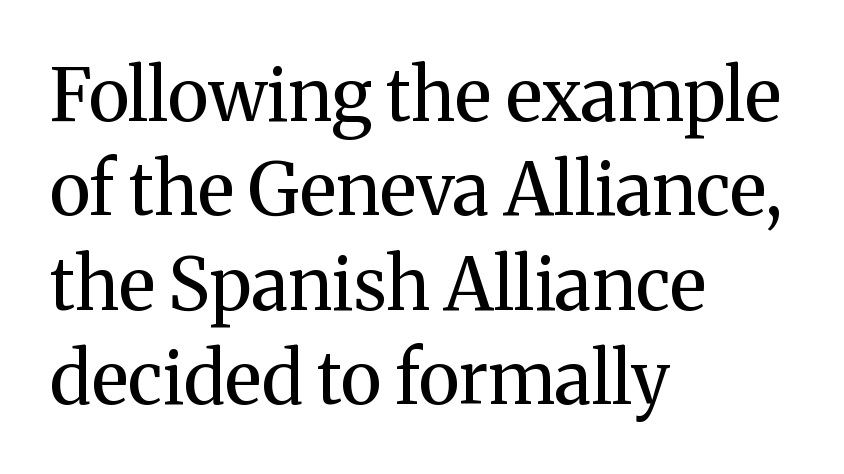
The image shows 72 px regular-weight serif type, upright; set left-aligned, normal line spacing (1.31x), normal letter spacing, not underlined; medium stroke contrast and a medium x-height.
